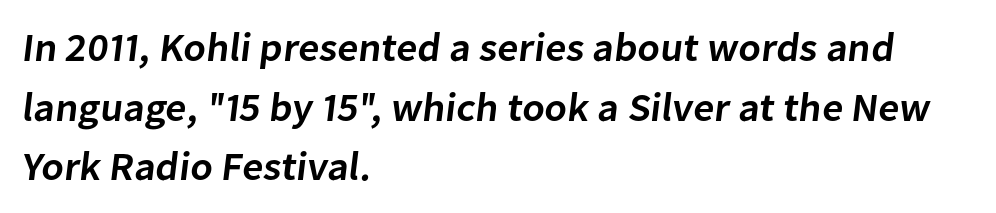
All the whitespace from short lines collects on the right. What's the leading like? Ordinary, nothing unusual. The text was rendered using a sans face with plain stroke endings. Descenders are the only things crossing below the line. Tracking value appears to be zero — textbook default spacing. Moderately thickened strokes mark this as semibold type.
